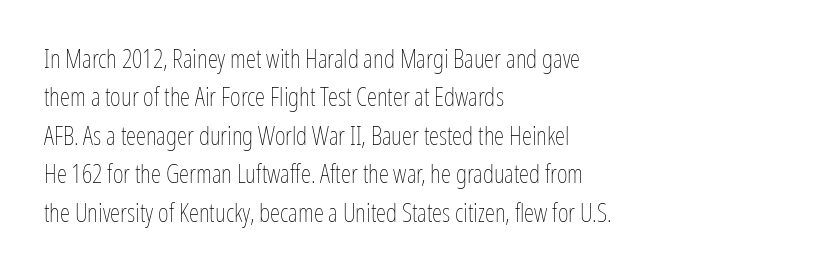
Leftover space on each line is placed entirely after the last word. The font sits on the lighter half of the weight spectrum, regular included. Here the glyphs are tracked normally, forming tight word shapes. Evenly set lines give the paragraph a standard silhouette. The area under the type is left untouched. The letters stand upright; this is a roman face.
